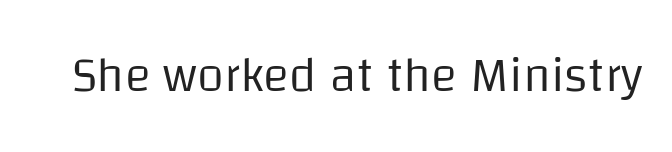
{"serif": "no", "italic": "no", "bold": "no", "weight": "regular", "width": "normal", "stroke_contrast": "low", "x_height": "large", "monospaced": "no", "underline": "no", "letter_spacing": "normal", "letter_spacing_em": 0.0, "glyph_px": 49}
